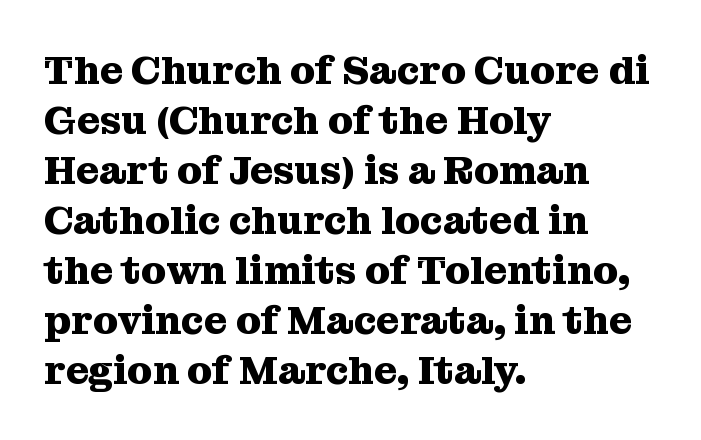
Q: Is the text bold? A: Yes.
Q: Is the text italic (slanted)? A: No, it is upright.
Q: Is the typeface a serif or a sans-serif typeface? A: Serif.
Q: Is the text underlined? A: No.
Q: How is the paragraph aligned? A: Left-aligned.
Q: Is the spacing between letters normal or unusually wide? A: Normal.
Q: Is the spacing between lines tight, normal or loose? A: Normal.
Q: Width (condensed, normal, or wide)? A: Normal.
Q: Stroke contrast? A: Medium.
Q: x-height? A: Medium.
Q: Monospaced? A: No.
